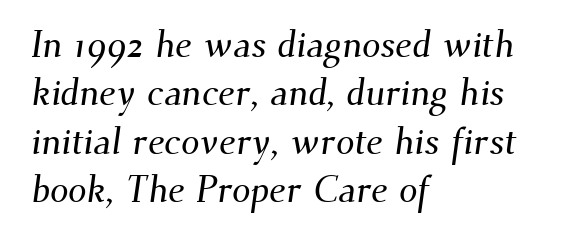
Do the characters align in a grid? No, the font is proportional. A typesetter would label this face a serif. Nobody drew a line under any word here. In terms of leading, this rendering sits right in the middle. A student would call this left alignment; a typographer would say flush left, rag right. These lines keep a tight, regular rhythm from letter to letter.
